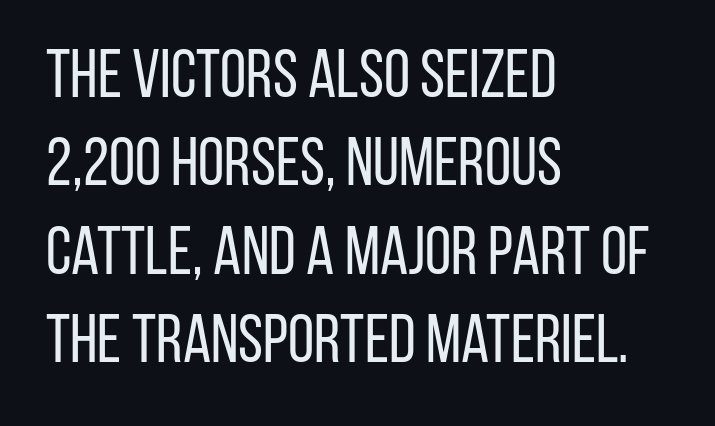
Proportional: the letters do not fall into vertical columns. The rendering keeps characters at their native spacing. Reading down the block, your eye returns to a fixed left position each line. Compared with typical paragraphs, the rows here are spaced about the same. The letters stand upright; this is a roman face.
